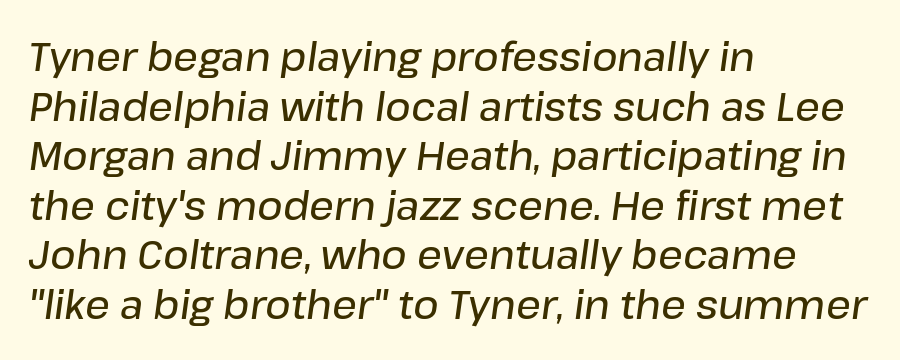
The image shows 39 px semibold type, italic (leaning right); set left-aligned, normal line spacing (1.27x), normal letter spacing, not underlined; low stroke contrast and a medium x-height.
